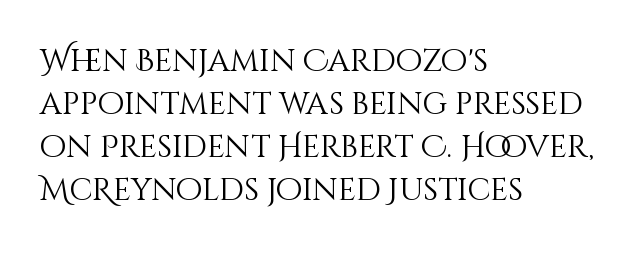
The image shows 31 px light type, upright; set left-aligned, normal line spacing (1.39x), normal letter spacing, not underlined; medium stroke contrast and a large x-height.
